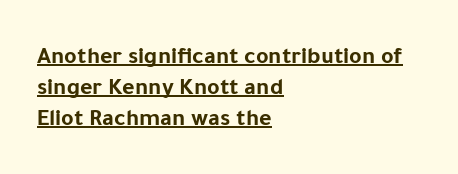
Q: Is the text bold? A: Yes.
Q: Is the text italic (slanted)? A: No, it is upright.
Q: Is the text underlined? A: Yes.
Q: How is the paragraph aligned? A: Left-aligned.
Q: Is the spacing between letters normal or unusually wide? A: Normal.
Q: Is the spacing between lines tight, normal or loose? A: Normal.
